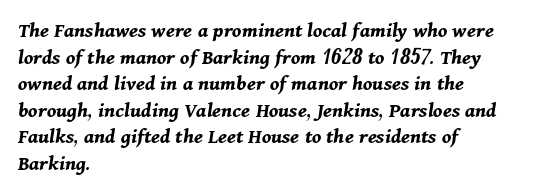
The sample has been set heavy, in full bold. Spacing between characters is what you'd get straight out of the box. Each line starts at the same left margin while the right side varies. Descenders are the only things crossing below the line. You can tell it's italic because the verticals aren't actually vertical.
